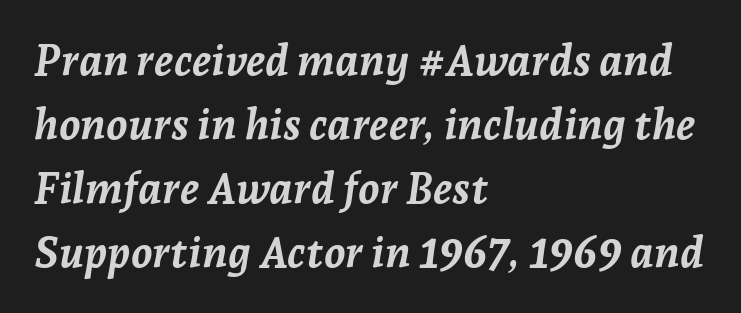
{"italic": "yes", "lean": "right", "slant_degrees": 7, "bold": "yes", "weight": "semibold", "width": "normal", "stroke_contrast": "low", "x_height": "medium", "monospaced": "no", "underline": "no", "align": "left", "line_spacing": "normal", "line_spacing_ratio": 1.49, "letter_spacing": "normal", "letter_spacing_em": 0.0, "glyph_px": 43}
